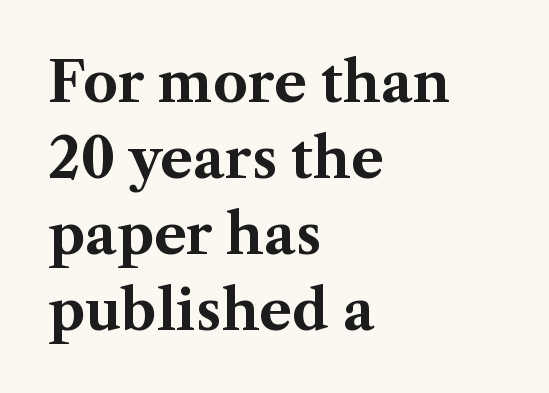
Q: Is the text bold? A: Yes.
Q: Is the text italic (slanted)? A: No, it is upright.
Q: Is the typeface a serif or a sans-serif typeface? A: Serif.
Q: Is the text underlined? A: No.
Q: How is the paragraph aligned? A: Left-aligned.
Q: Is the spacing between letters normal or unusually wide? A: Normal.
Q: Is the spacing between lines tight, normal or loose? A: Normal.
Q: Width (condensed, normal, or wide)? A: Normal.
Q: Stroke contrast? A: Medium.
Q: x-height? A: Medium.
Q: Monospaced? A: No.
